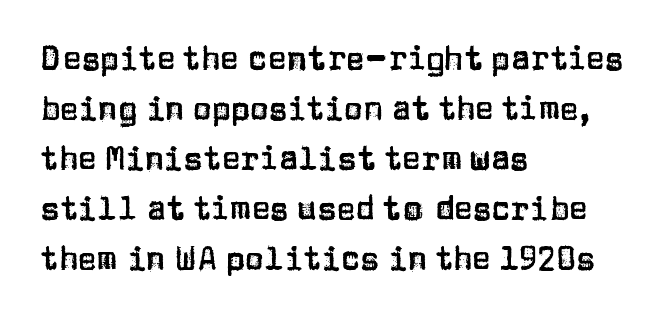
Nobody touched the tracking dial on this one. These lines are set flush left with a ragged right edge. Unmarked baselines from the first word to the last. The letters advance in unequal steps, a hallmark of proportional type.
